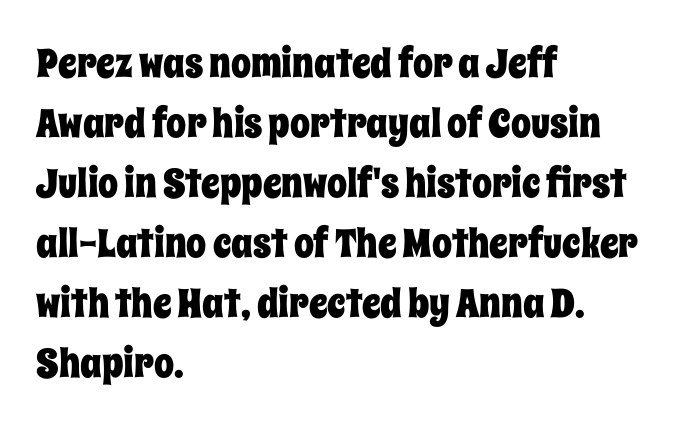
{"italic": "no", "width": "condensed", "stroke_contrast": "low", "x_height": "large", "monospaced": "no", "underline": "no", "align": "left", "line_spacing": "normal", "line_spacing_ratio": 1.5, "letter_spacing": "normal", "letter_spacing_em": 0.0, "glyph_px": 40}
